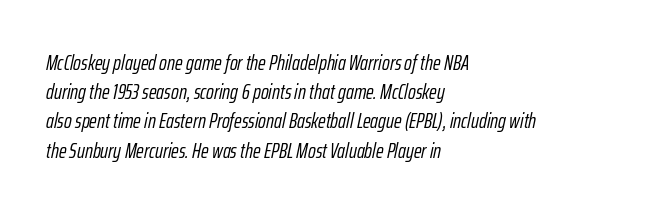
Q: Is the text bold? A: No.
Q: Is the text italic (slanted)? A: Yes, it leans right by about 12 degrees.
Q: Is the text underlined? A: No.
Q: How is the paragraph aligned? A: Left-aligned.
Q: Is the spacing between letters normal or unusually wide? A: Normal.
Q: Is the spacing between lines tight, normal or loose? A: Normal.
